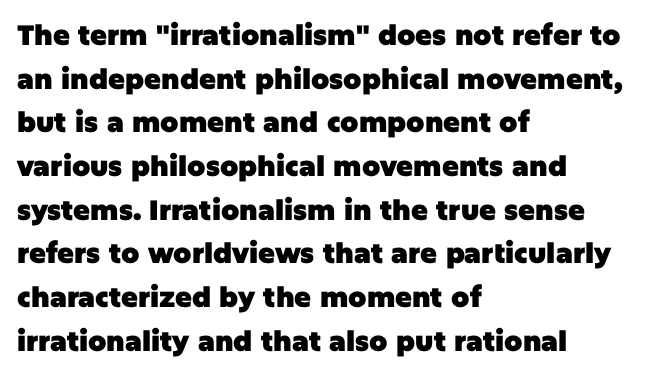
Q: Is the text bold? A: Yes.
Q: Is the text italic (slanted)? A: No, it is upright.
Q: Is the typeface a serif or a sans-serif typeface? A: Sans-serif.
Q: Is the text underlined? A: No.
Q: How is the paragraph aligned? A: Left-aligned.
Q: Is the spacing between letters normal or unusually wide? A: Normal.
Q: Is the spacing between lines tight, normal or loose? A: Normal.
Q: Width (condensed, normal, or wide)? A: Normal.
Q: Stroke contrast? A: Low.
Q: x-height? A: Large.
Q: Monospaced? A: No.
